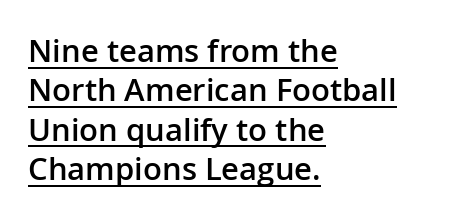
{"serif": "no", "italic": "no", "bold": "semi", "weight": "semibold", "width": "normal", "stroke_contrast": "low", "x_height": "medium", "monospaced": "no", "underline": "yes", "align": "left", "line_spacing": "normal", "line_spacing_ratio": 1.27, "letter_spacing": "normal", "letter_spacing_em": 0.0, "glyph_px": 31}
